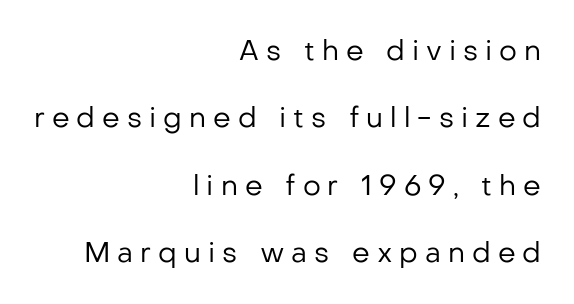
The image shows 28 px regular-weight sans-serif type, upright; set right-aligned, loose line spacing (2.41x), unusually wide letter spacing (+0.25 em), not underlined; low stroke contrast and a medium x-height.
